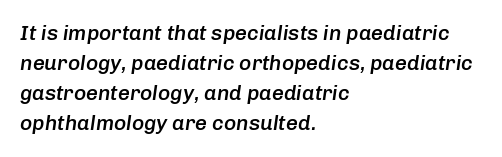
{"italic": "yes", "lean": "right", "slant_degrees": 8, "bold": "semi", "underline": "no", "align": "left", "line_spacing": "normal", "line_spacing_ratio": 1.43, "letter_spacing": "normal", "letter_spacing_em": 0.0, "glyph_px": 21}
